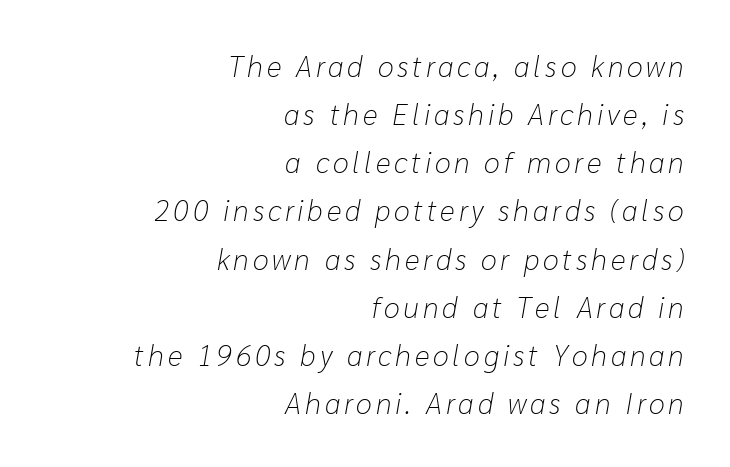
Any mark beneath the type? The region is blank. A student would call this right alignment; a typographer would say flush right, rag left. Emphasis-style slanted type is in use. Here the designer chose a conventional face with non-uniform glyph widths. Weight: not bold — regular or lighter. Whoever set this chose a conventional vertical rhythm.
